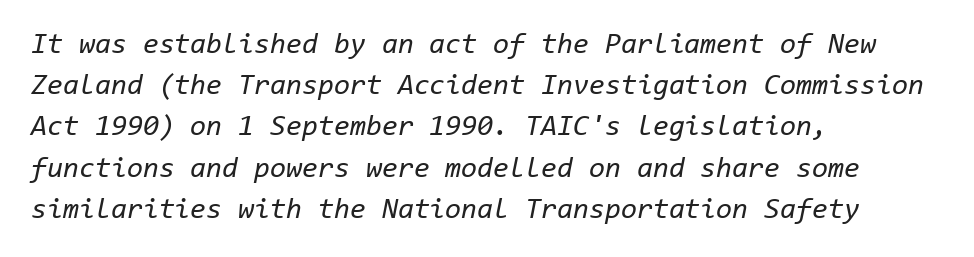
The image shows 29 px regular-weight type, italic (leaning right), monospaced; set left-aligned, normal line spacing (1.42x), normal letter spacing, not underlined; low stroke contrast and a medium x-height.
